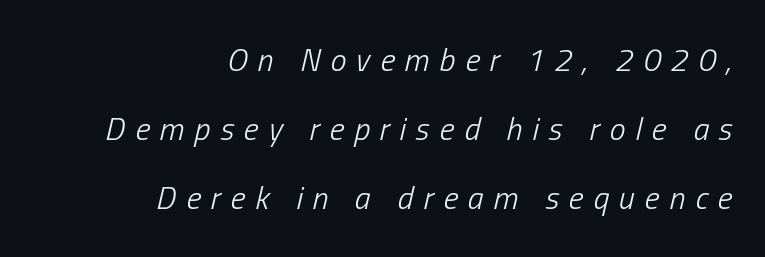
The image shows 32 px light, condensed type, italic (leaning right); set right-aligned, loose line spacing (2.16x), unusually wide letter spacing (+0.31 em), not underlined; low stroke contrast and a medium x-height.
